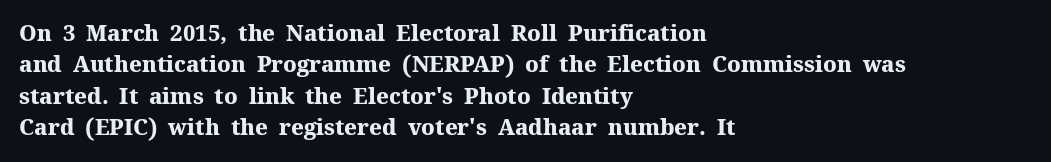
{"italic": "no", "bold": "yes", "underline": "no", "align": "left", "line_spacing": "normal", "line_spacing_ratio": 1.43, "letter_spacing": "normal", "letter_spacing_em": 0.0, "glyph_px": 22}
